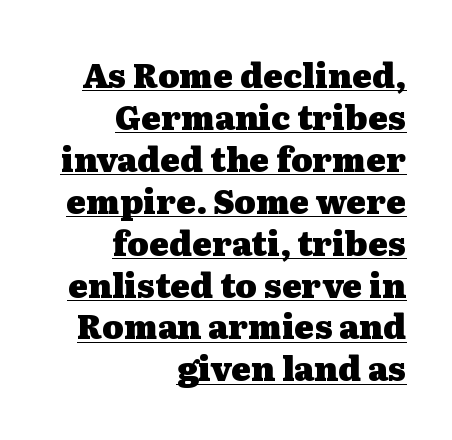
Q: Is the text bold? A: Yes.
Q: Is the text italic (slanted)? A: No, it is upright.
Q: Is the typeface a serif or a sans-serif typeface? A: Serif.
Q: Is the text underlined? A: Yes.
Q: How is the paragraph aligned? A: Right-aligned.
Q: Is the spacing between letters normal or unusually wide? A: Normal.
Q: Is the spacing between lines tight, normal or loose? A: Normal.
Q: Width (condensed, normal, or wide)? A: Wide.
Q: Stroke contrast? A: Medium.
Q: x-height? A: Medium.
Q: Monospaced? A: No.
